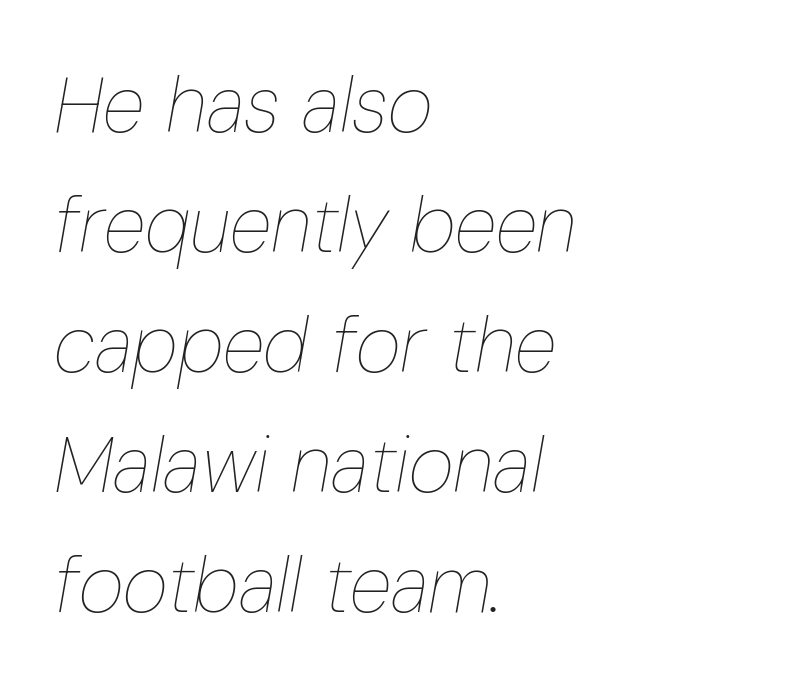
The paragraph shown leans on its left margin. On a weight scale, this lands at 450 or below. Characters are canted at an angle relative to the baseline's perpendicular. Does extra space separate the letters? No, they use regular spacing.
